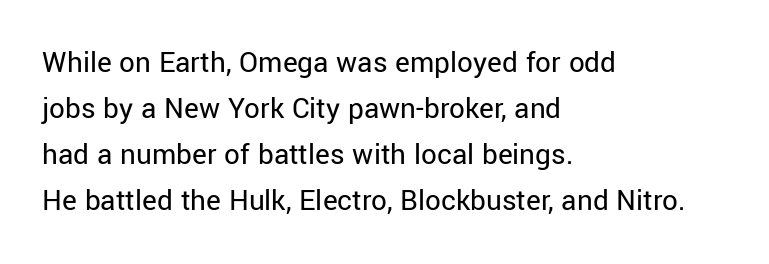
The image shows 31 px regular-weight sans-serif type, upright; set left-aligned, normal line spacing (1.48x), normal letter spacing, not underlined; low stroke contrast and a medium x-height.
